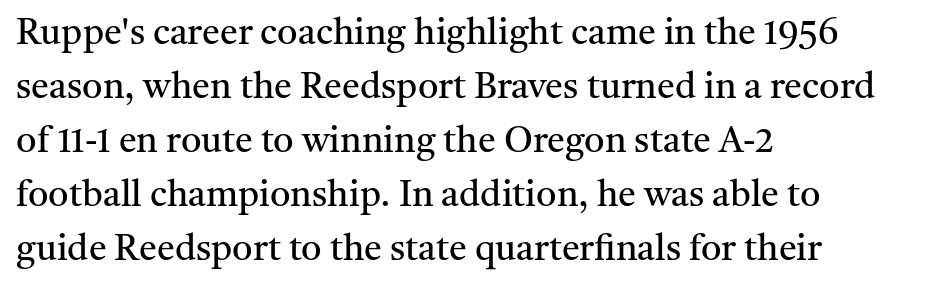
Q: Is the text bold? A: No.
Q: Is the text italic (slanted)? A: No, it is upright.
Q: Is the typeface a serif or a sans-serif typeface? A: Serif.
Q: Is the text underlined? A: No.
Q: How is the paragraph aligned? A: Left-aligned.
Q: Is the spacing between letters normal or unusually wide? A: Normal.
Q: Is the spacing between lines tight, normal or loose? A: Normal.
Q: Width (condensed, normal, or wide)? A: Normal.
Q: Stroke contrast? A: Medium.
Q: x-height? A: Medium.
Q: Monospaced? A: No.
